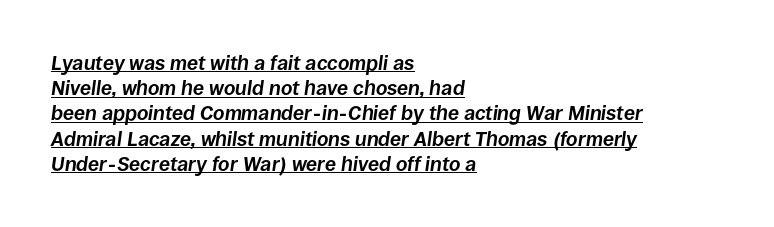
The image shows 20 px bold type, italic (leaning right); set left-aligned, normal line spacing (1.26x), normal letter spacing, underlined.
